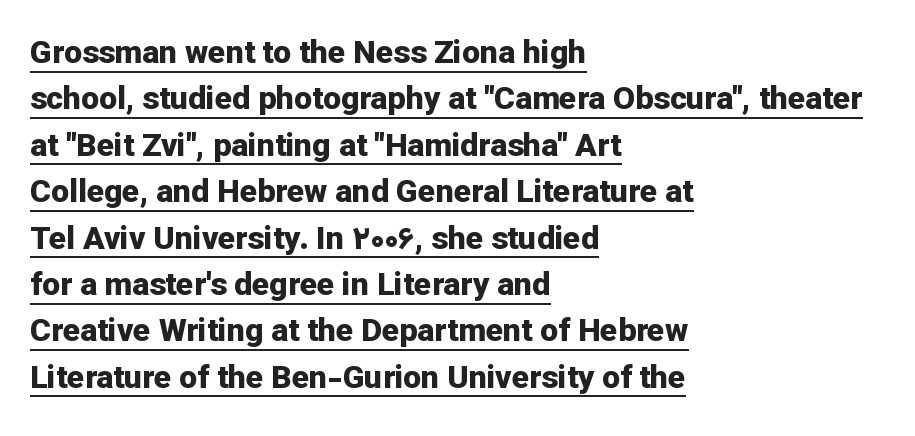
Q: Is the text bold? A: Yes.
Q: Is the text italic (slanted)? A: No, it is upright.
Q: Is the typeface a serif or a sans-serif typeface? A: Sans-serif.
Q: Is the text underlined? A: Yes.
Q: How is the paragraph aligned? A: Left-aligned.
Q: Is the spacing between letters normal or unusually wide? A: Normal.
Q: Is the spacing between lines tight, normal or loose? A: Normal.
Q: Width (condensed, normal, or wide)? A: Normal.
Q: Stroke contrast? A: Low.
Q: x-height? A: Medium.
Q: Monospaced? A: No.
